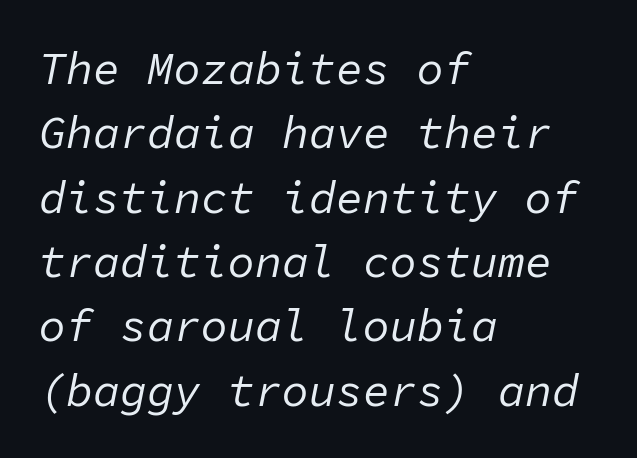
Q: Is the text bold? A: No.
Q: Is the text italic (slanted)? A: Yes, it leans right by about 11 degrees.
Q: Is the text underlined? A: No.
Q: How is the paragraph aligned? A: Left-aligned.
Q: Is the spacing between letters normal or unusually wide? A: Normal.
Q: Is the spacing between lines tight, normal or loose? A: Normal.
Q: Width (condensed, normal, or wide)? A: Normal.
Q: Stroke contrast? A: Low.
Q: x-height? A: Medium.
Q: Monospaced? A: Yes.
